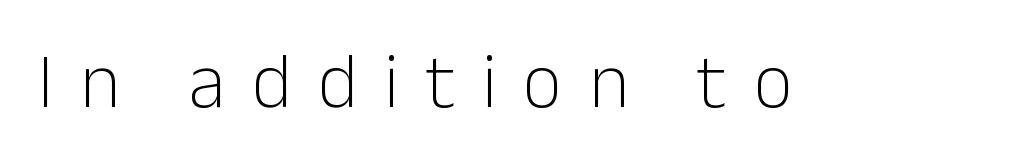
{"serif": "no", "italic": "no", "bold": "no", "weight": "light", "width": "normal", "stroke_contrast": "low", "x_height": "medium", "monospaced": "no", "underline": "no", "letter_spacing": "wide", "letter_spacing_em": 0.34, "glyph_px": 77}
